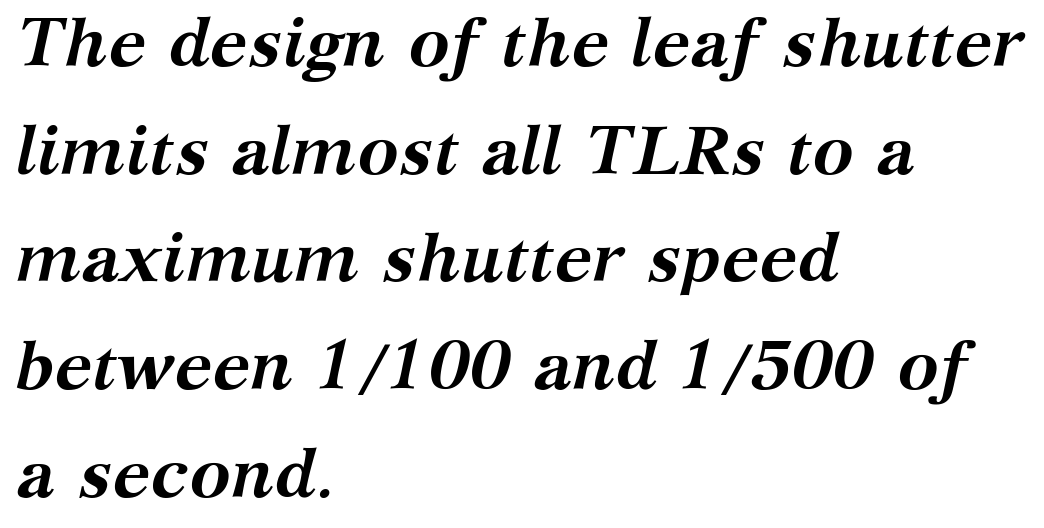
Q: Is the text bold? A: Yes.
Q: Is the text italic (slanted)? A: Yes, it leans right by about 12 degrees.
Q: Is the typeface a serif or a sans-serif typeface? A: Serif.
Q: Is the text underlined? A: No.
Q: How is the paragraph aligned? A: Left-aligned.
Q: Is the spacing between letters normal or unusually wide? A: Normal.
Q: Is the spacing between lines tight, normal or loose? A: Normal.
Q: Width (condensed, normal, or wide)? A: Normal.
Q: Stroke contrast? A: Medium.
Q: x-height? A: Medium.
Q: Monospaced? A: No.
